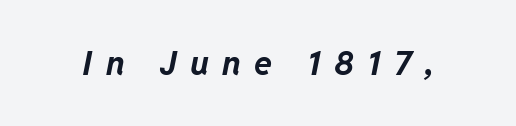
The image shows 33 px bold type, italic (leaning right); set unusually wide letter spacing (+0.4 em), not underlined; low stroke contrast and a medium x-height.
